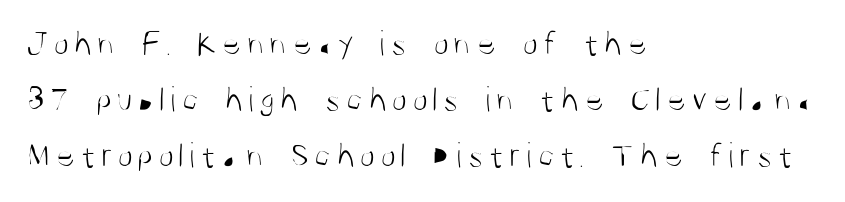
This rendering features lettering with no underline. The passage is arranged the way most books set body copy — flush left. No extra ink here — the face is not bold. Designer's note — italics off, roman on. The rendering uses natural spacing where letterforms have individual widths.
